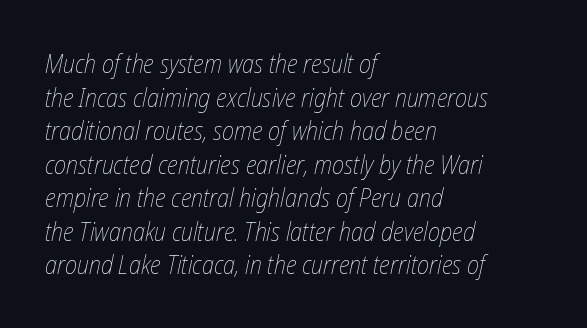
{"italic": "yes", "lean": "right", "slant_degrees": 12, "bold": "no", "underline": "no", "align": "left", "line_spacing": "normal", "line_spacing_ratio": 1.29, "letter_spacing": "normal", "letter_spacing_em": 0.0, "glyph_px": 26}
